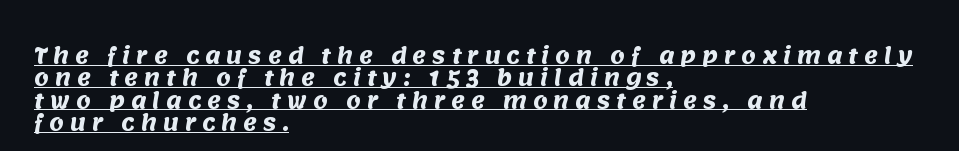
The image shows 21 px bold type; set left-aligned, tight line spacing (1.06x), unusually wide letter spacing (+0.28 em), underlined.
